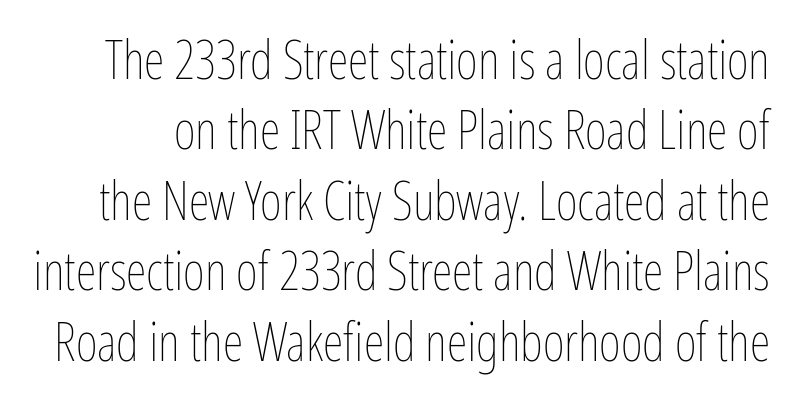
In terms of letterspacing, this is plain default setting. Horizontal bands of white between lines are of average thickness. The foot of each line stays bare and open. Compared with a typical body face, this is equally light or lighter still.
